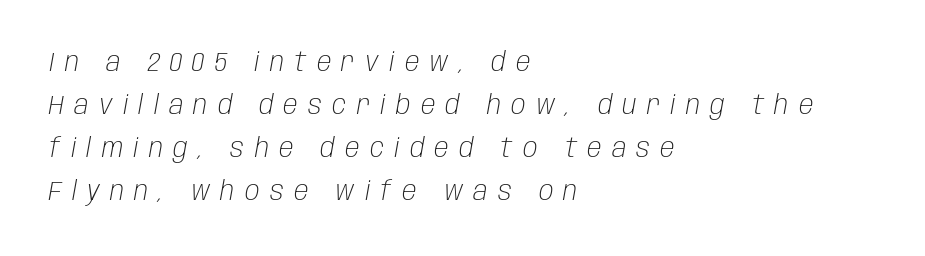
Quick note: underline off. The face looks like a standard text weight, possibly lighter. Each new line begins a customary step beneath the previous one. The tracking reads as deliberately expanded to a designer's eye.
